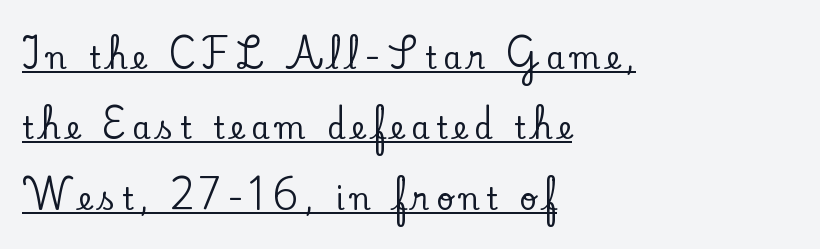
The image shows 30 px serif type, upright; set left-aligned, loose line spacing (2.35x), unusually wide letter spacing (+0.21 em), underlined; low stroke contrast and a small x-height.
